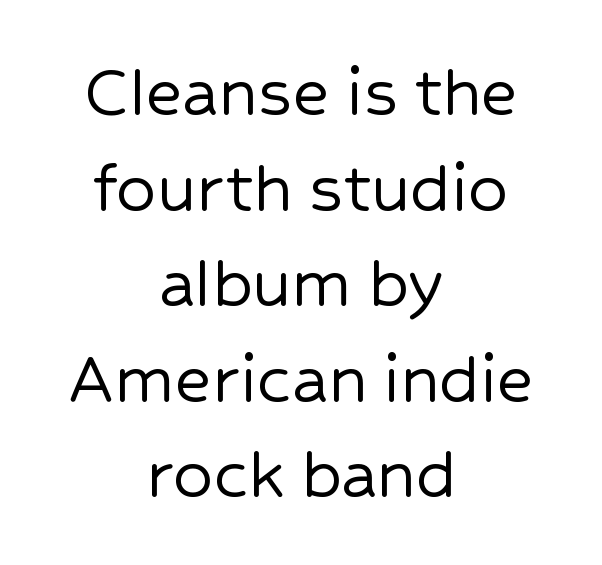
Q: Is the text italic (slanted)? A: No, it is upright.
Q: Is the typeface a serif or a sans-serif typeface? A: Sans-serif.
Q: Is the text underlined? A: No.
Q: How is the paragraph aligned? A: Centered.
Q: Is the spacing between letters normal or unusually wide? A: Normal.
Q: Width (condensed, normal, or wide)? A: Normal.
Q: Stroke contrast? A: Low.
Q: x-height? A: Medium.
Q: Monospaced? A: No.
